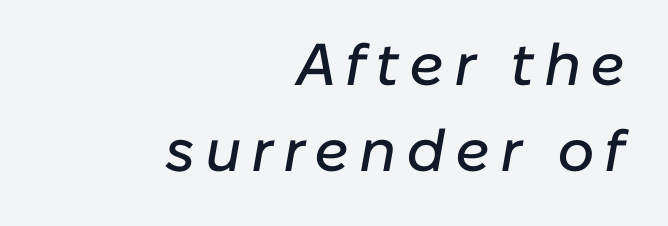
{"italic": "yes", "lean": "right", "slant_degrees": 10, "width": "normal", "stroke_contrast": "low", "x_height": "medium", "monospaced": "no", "underline": "no", "align": "right", "line_spacing": "normal", "line_spacing_ratio": 1.46, "glyph_px": 59}
